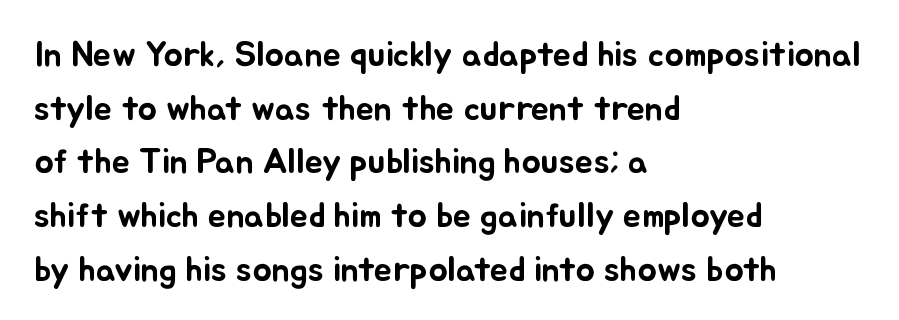
The image shows 36 px text type, upright; set left-aligned, normal line spacing (1.49x), normal letter spacing, not underlined; low stroke contrast and a small x-height.
